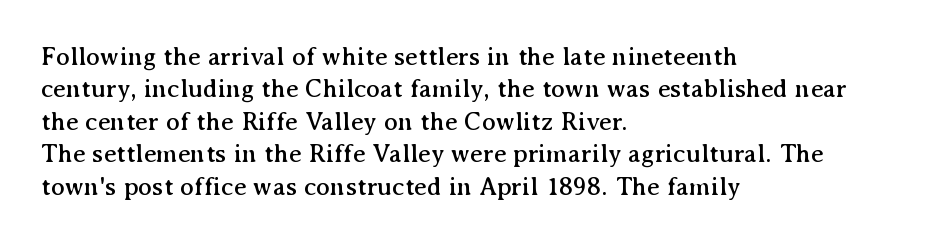
The image shows 26 px text type, upright; set left-aligned, normal line spacing (1.25x), normal letter spacing, not underlined.
